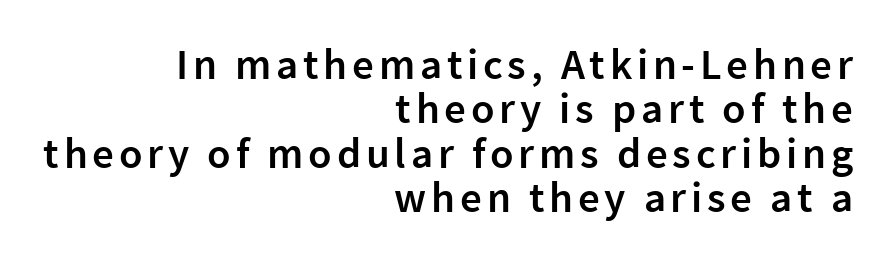
The glyphs in this specimen are sans serif. These lines were composed using upright roman letters. Look at the stroke-to-counter ratio: somewhat heavy, a semibold. Spacing verdict: proportional, widths tailored to each character. The passage shown is not underscored anywhere. Students, observe: this is what under-led, compact text looks like.
